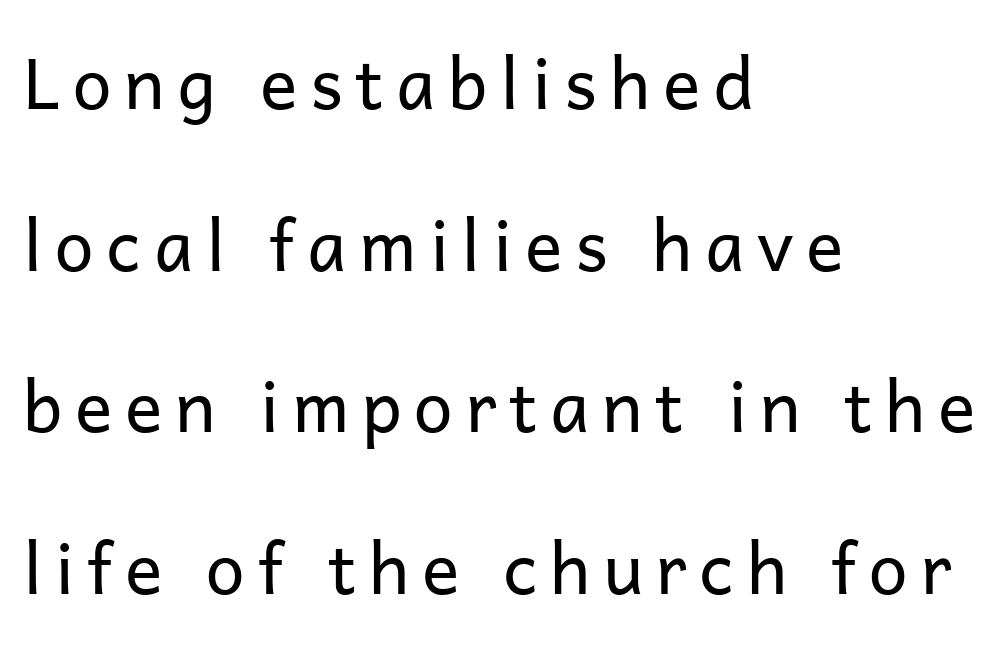
{"serif": "no", "italic": "no", "bold": "no", "weight": "regular", "width": "normal", "stroke_contrast": "low", "x_height": "medium", "monospaced": "no", "underline": "no", "align": "left", "line_spacing": "loose", "line_spacing_ratio": 2.31, "glyph_px": 70}
